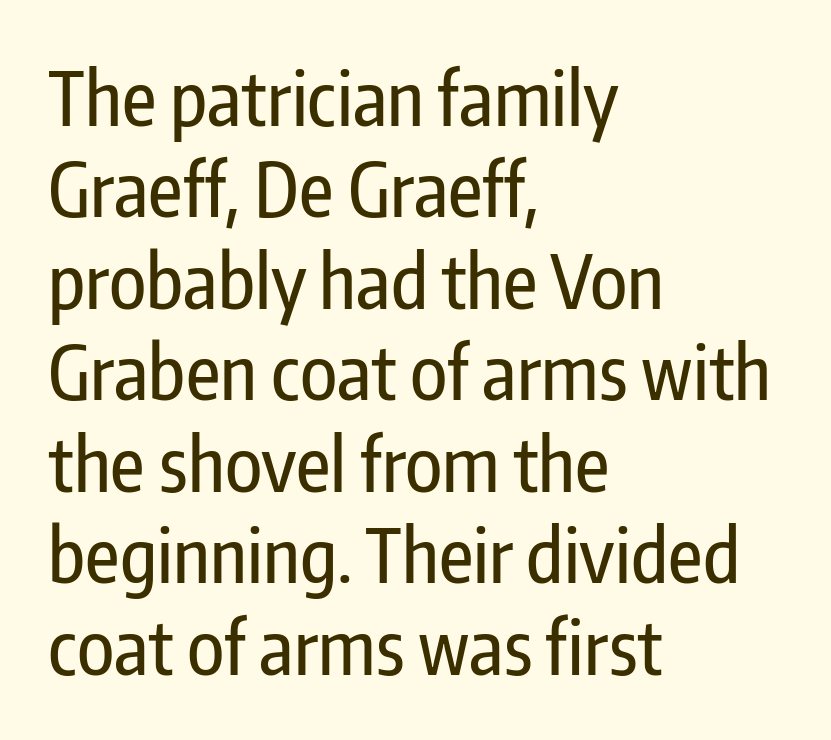
The image shows 75 px condensed sans-serif type, upright; set left-aligned, line spacing 1.22x, normal letter spacing, not underlined; low stroke contrast and a medium x-height.
